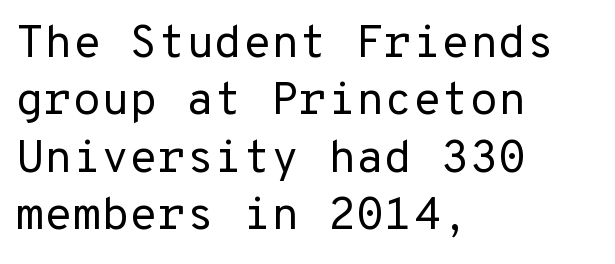
The image shows 46 px regular-weight sans-serif type, upright; set left-aligned, normal line spacing (1.25x), normal letter spacing, not underlined; low stroke contrast and a medium x-height.
